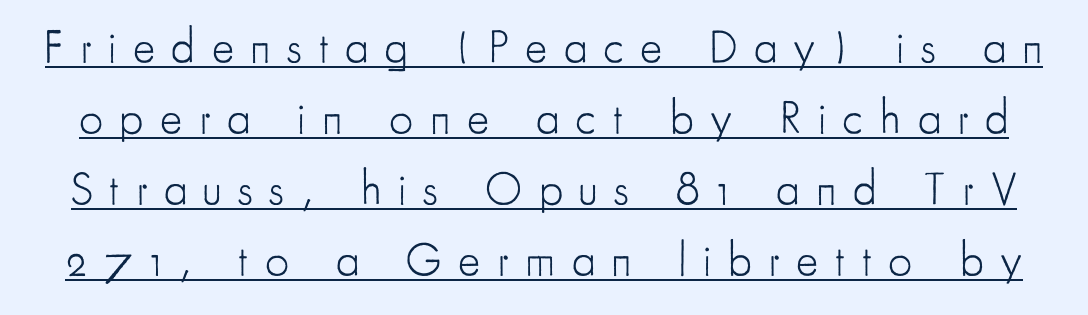
The image shows 47 px light, condensed sans-serif type, upright; set normal line spacing (1.51x), unusually wide letter spacing (+0.35 em), underlined; low stroke contrast and a small x-height.
